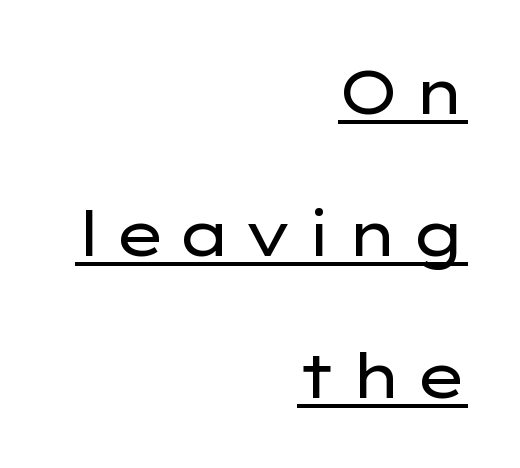
Q: Is the text bold? A: No.
Q: Is the text italic (slanted)? A: No, it is upright.
Q: Is the typeface a serif or a sans-serif typeface? A: Sans-serif.
Q: Is the text underlined? A: Yes.
Q: How is the paragraph aligned? A: Right-aligned.
Q: Is the spacing between letters normal or unusually wide? A: Unusually wide.
Q: Is the spacing between lines tight, normal or loose? A: Loose.
Q: Width (condensed, normal, or wide)? A: Wide.
Q: Stroke contrast? A: Low.
Q: x-height? A: Medium.
Q: Monospaced? A: No.
